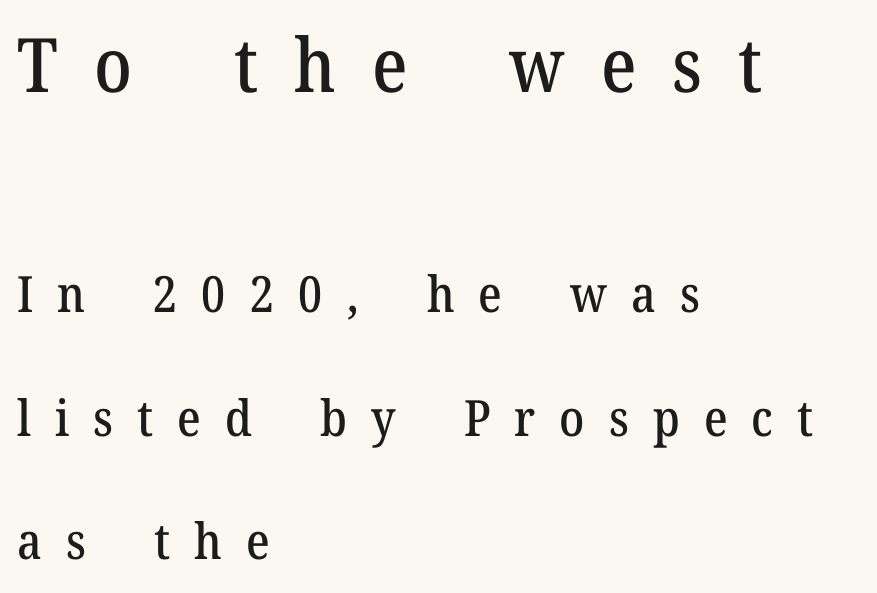
A typesetter would call this heavily tracked-out type. The letters carry serifs — small finishing strokes at the ends of their stems. Ordinary non-slanted type is in use. The space directly below the letters is spotless. The typesetter chose a ragged-right arrangement here. These lines are rendered in a variable-pitch font.
